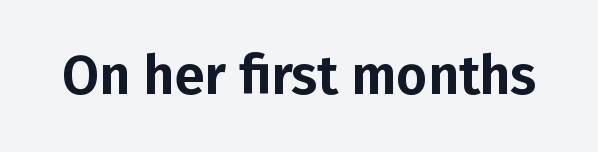
Check under the words: just untouched page. Observe the ordinary spacing: letters are neighbours, not strangers. The type family on display is of the sans-serif kind. Here the designer chose a conventional face with non-uniform glyph widths. The typography opts for an upright posture over an oblique one.
